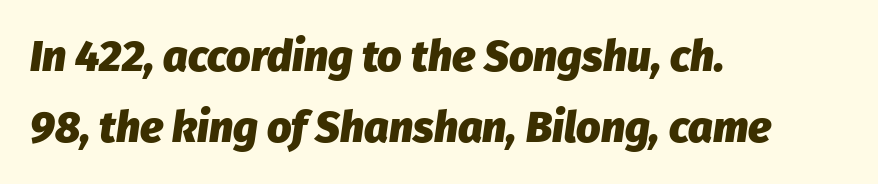
{"italic": "yes", "lean": "right", "slant_degrees": 8, "bold": "yes", "weight": "heavy", "width": "normal", "stroke_contrast": "low", "x_height": "medium", "monospaced": "no", "underline": "no", "align": "left", "line_spacing": "normal", "line_spacing_ratio": 1.64, "letter_spacing": "normal", "letter_spacing_em": 0.0, "glyph_px": 43}
